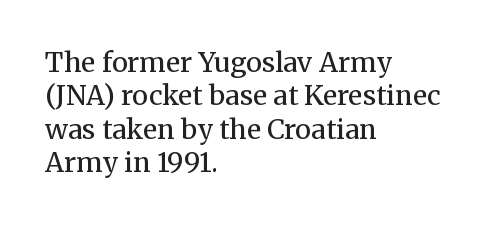
No letter is thick-stroked: the sample isn't bold. This rendering leaves character spacing at its baseline value. A bare baseline throughout the passage. Line beginnings align vertically; line endings do not. This sample uses an upright cut, with every glyph sitting square on the baseline.
